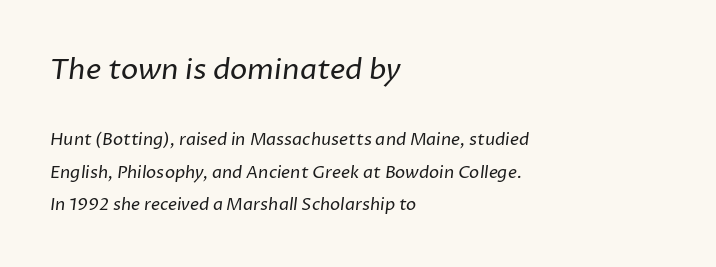
The weight tops out at a normal text grade. The text was rendered using a sans face with plain stroke endings. The lines are quadded left. The face used here is proportionally spaced, like ordinary book or web type. The specimen omits any rule beneath the text block's lines. This sample trades compactness for vertical openness between lines.
